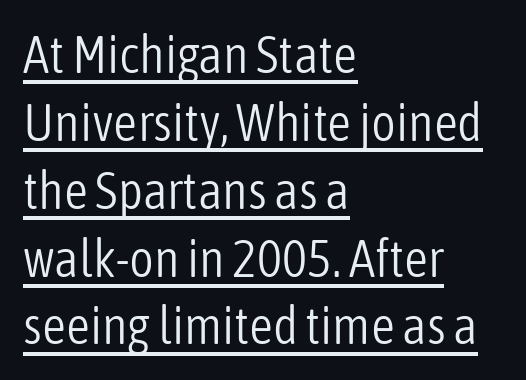
{"serif": "no", "italic": "no", "bold": "no", "weight": "light", "width": "condensed", "stroke_contrast": "low", "x_height": "medium", "monospaced": "no", "underline": "yes", "align": "left", "line_spacing": "normal", "line_spacing_ratio": 1.28, "letter_spacing": "normal", "letter_spacing_em": 0.0, "glyph_px": 53}
